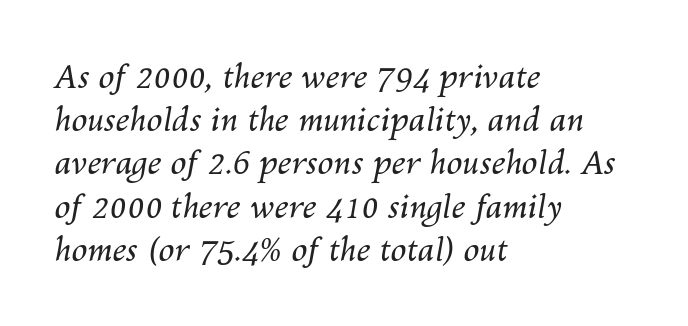
Q: Is the text bold? A: No.
Q: Is the text italic (slanted)? A: Yes, it leans right by about 10 degrees.
Q: Is the text underlined? A: No.
Q: How is the paragraph aligned? A: Left-aligned.
Q: Is the spacing between letters normal or unusually wide? A: Normal.
Q: Is the spacing between lines tight, normal or loose? A: Normal.
Q: Width (condensed, normal, or wide)? A: Normal.
Q: Stroke contrast? A: Medium.
Q: x-height? A: Medium.
Q: Monospaced? A: No.
